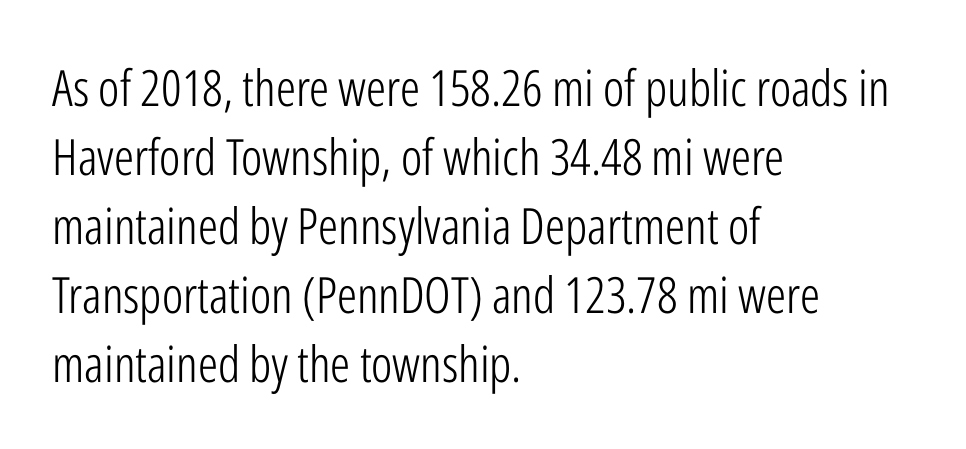
Q: Is the text bold? A: No.
Q: Is the text italic (slanted)? A: No, it is upright.
Q: Is the typeface a serif or a sans-serif typeface? A: Sans-serif.
Q: Is the text underlined? A: No.
Q: How is the paragraph aligned? A: Left-aligned.
Q: Is the spacing between letters normal or unusually wide? A: Normal.
Q: Is the spacing between lines tight, normal or loose? A: Normal.
Q: Width (condensed, normal, or wide)? A: Condensed.
Q: Stroke contrast? A: Low.
Q: x-height? A: Medium.
Q: Monospaced? A: No.
